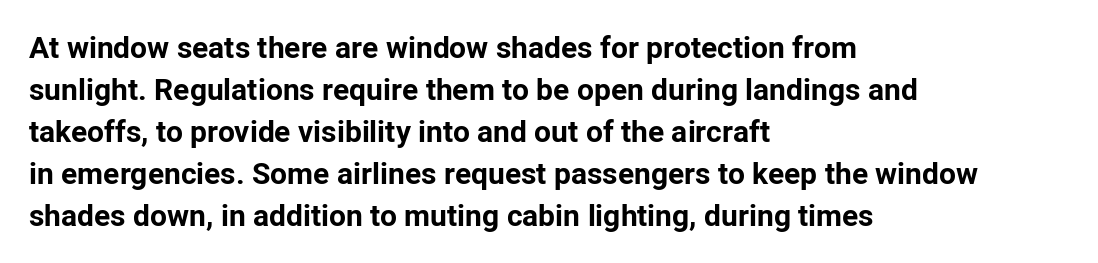
{"serif": "no", "italic": "no", "bold": "yes", "weight": "bold", "width": "normal", "stroke_contrast": "low", "x_height": "medium", "monospaced": "no", "underline": "no", "align": "left", "line_spacing": "normal", "line_spacing_ratio": 1.4, "letter_spacing": "normal", "letter_spacing_em": 0.0, "glyph_px": 30}
